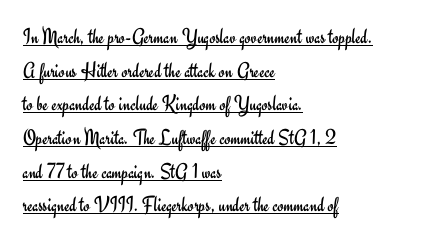
The image shows 22 px text type; set left-aligned, normal line spacing (1.53x), normal letter spacing, underlined.
